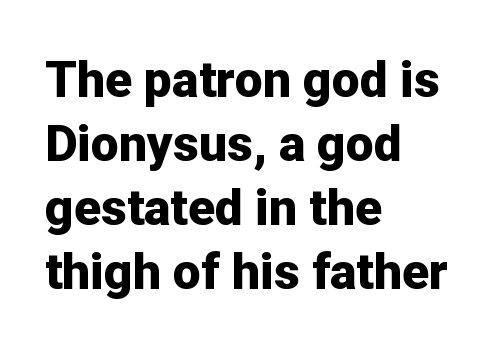
The rendering uses natural spacing where letterforms have individual widths. The typesetter chose a ragged-right arrangement here. The letters sit at their default tracking, neither squeezed nor spread. Bare-footed words on every line. Notice how descenders clear the ascenders below comfortably — that's standard leading.
